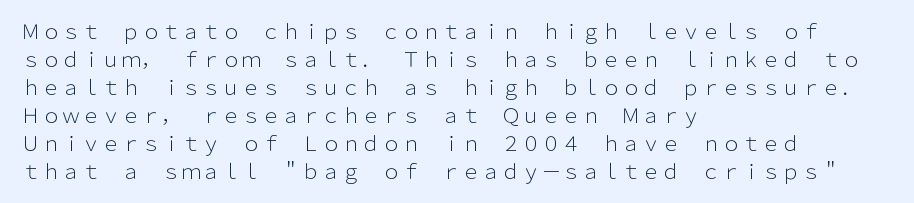
{"italic": "no", "bold": "no", "underline": "no", "align": "left", "line_spacing": "normal", "line_spacing_ratio": 1.4, "letter_spacing": "normal", "letter_spacing_em": 0.0, "glyph_px": 20}
